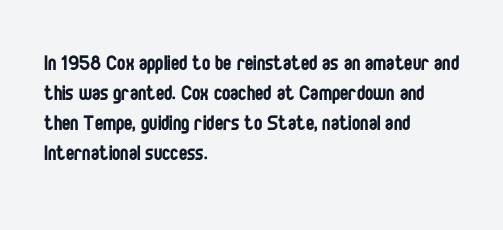
The image shows 25 px text type, upright; set left-aligned, line spacing 1.2x, normal letter spacing, not underlined.
